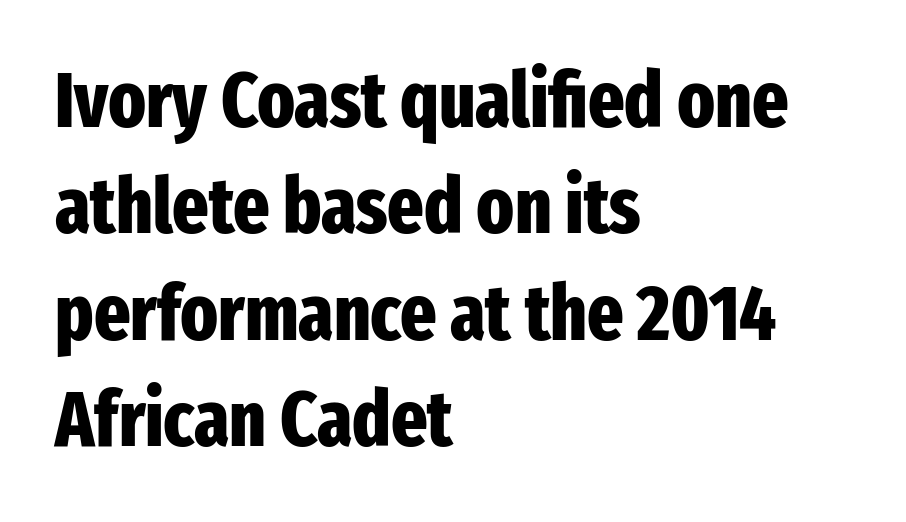
Observe the absence of serifs on each vertical stroke in this sample. If you measured baseline to baseline, you'd find a middling distance. How are the letters spaced? Ordinarily, with no added tracking. Caption: bold face, heavy strokes. Is there any slant? The stems are plumb. A classic flush-left, rag-right setting is used for this passage.
